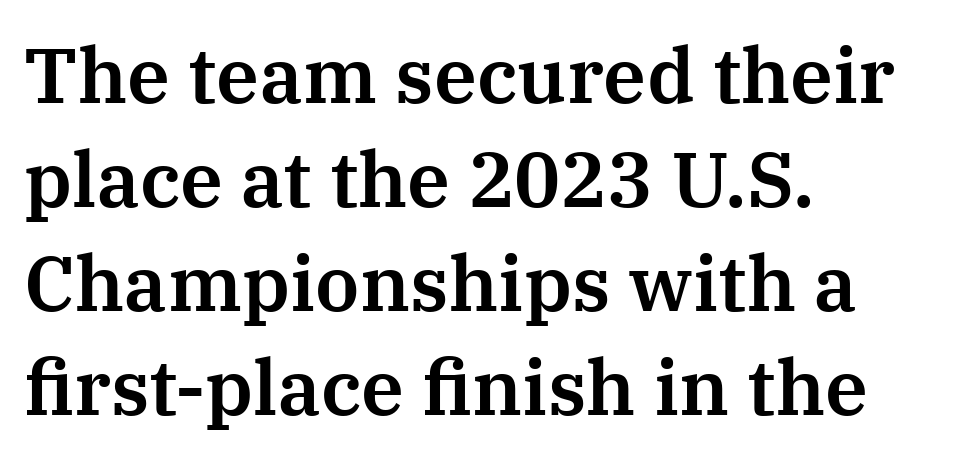
{"serif": "yes", "italic": "no", "width": "normal", "stroke_contrast": "medium", "x_height": "medium", "monospaced": "no", "underline": "no", "align": "left", "line_spacing": "normal", "line_spacing_ratio": 1.35, "letter_spacing": "normal", "letter_spacing_em": 0.0, "glyph_px": 77}
